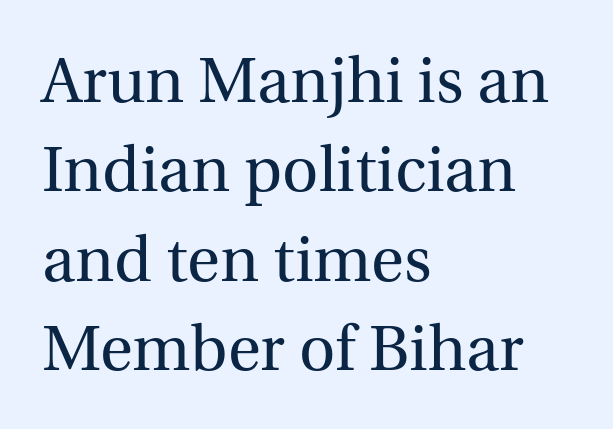
Q: Is the text bold? A: No.
Q: Is the text italic (slanted)? A: No, it is upright.
Q: Is the typeface a serif or a sans-serif typeface? A: Serif.
Q: Is the text underlined? A: No.
Q: How is the paragraph aligned? A: Left-aligned.
Q: Is the spacing between letters normal or unusually wide? A: Normal.
Q: Is the spacing between lines tight, normal or loose? A: Normal.
Q: Width (condensed, normal, or wide)? A: Normal.
Q: x-height? A: Medium.
Q: Monospaced? A: No.
